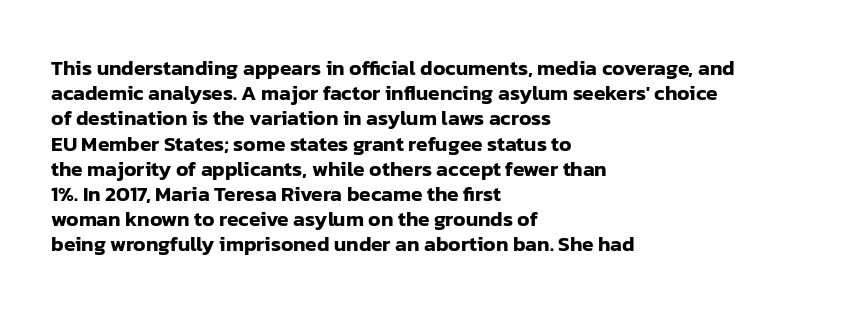
Q: Is the text italic (slanted)? A: No, it is upright.
Q: Is the text underlined? A: No.
Q: How is the paragraph aligned? A: Left-aligned.
Q: Is the spacing between letters normal or unusually wide? A: Normal.
